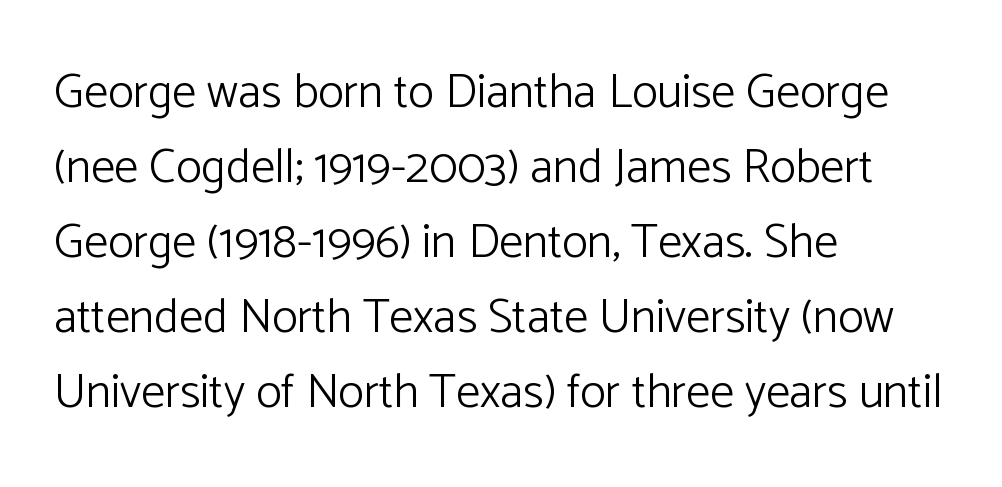
Q: Is the text bold? A: No.
Q: Is the text italic (slanted)? A: No, it is upright.
Q: Is the typeface a serif or a sans-serif typeface? A: Sans-serif.
Q: Is the text underlined? A: No.
Q: How is the paragraph aligned? A: Left-aligned.
Q: Is the spacing between letters normal or unusually wide? A: Normal.
Q: Is the spacing between lines tight, normal or loose? A: Normal.
Q: Width (condensed, normal, or wide)? A: Normal.
Q: Stroke contrast? A: Low.
Q: x-height? A: Medium.
Q: Monospaced? A: No.
